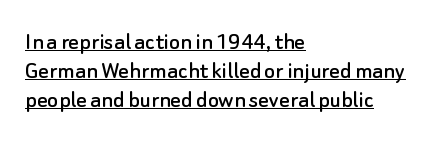
{"italic": "no", "underline": "yes", "align": "left", "line_spacing": "tight", "line_spacing_ratio": 1.12, "letter_spacing": "normal", "letter_spacing_em": 0.0, "glyph_px": 26}
